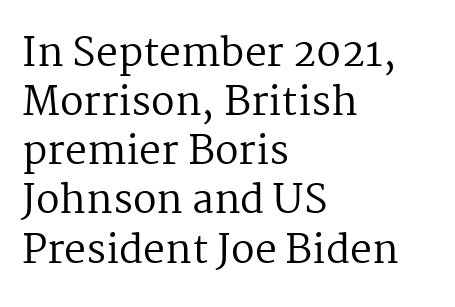
The image shows 39 px regular-weight serif type, upright; set left-aligned, normal line spacing (1.26x), normal letter spacing, not underlined; medium stroke contrast and a medium x-height.
